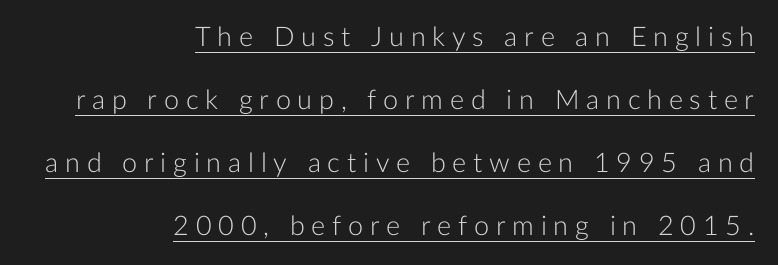
Q: Is the text bold? A: No.
Q: Is the text italic (slanted)? A: No, it is upright.
Q: Is the text underlined? A: Yes.
Q: How is the paragraph aligned? A: Right-aligned.
Q: Is the spacing between letters normal or unusually wide? A: Unusually wide.
Q: Is the spacing between lines tight, normal or loose? A: Loose.
